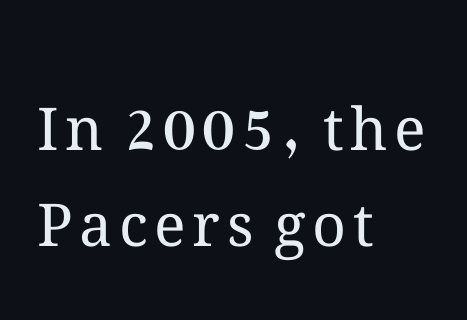
Q: Is the text bold? A: No.
Q: Is the text italic (slanted)? A: No, it is upright.
Q: Is the text underlined? A: No.
Q: How is the paragraph aligned? A: Left-aligned.
Q: Is the spacing between lines tight, normal or loose? A: Normal.
Q: Width (condensed, normal, or wide)? A: Normal.
Q: Stroke contrast? A: Medium.
Q: x-height? A: Medium.
Q: Monospaced? A: No.
